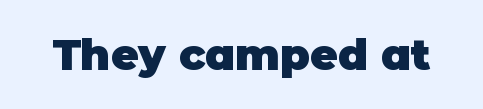
{"serif": "no", "italic": "no", "bold": "yes", "weight": "heavy", "width": "normal", "stroke_contrast": "low", "x_height": "large", "monospaced": "no", "underline": "no", "letter_spacing": "normal", "letter_spacing_em": 0.0, "glyph_px": 43}
